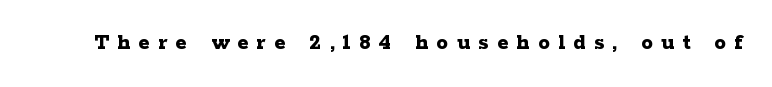
Q: Is the text bold? A: Yes.
Q: Is the text italic (slanted)? A: No, it is upright.
Q: Is the text underlined? A: No.
Q: Is the spacing between letters normal or unusually wide? A: Unusually wide.
